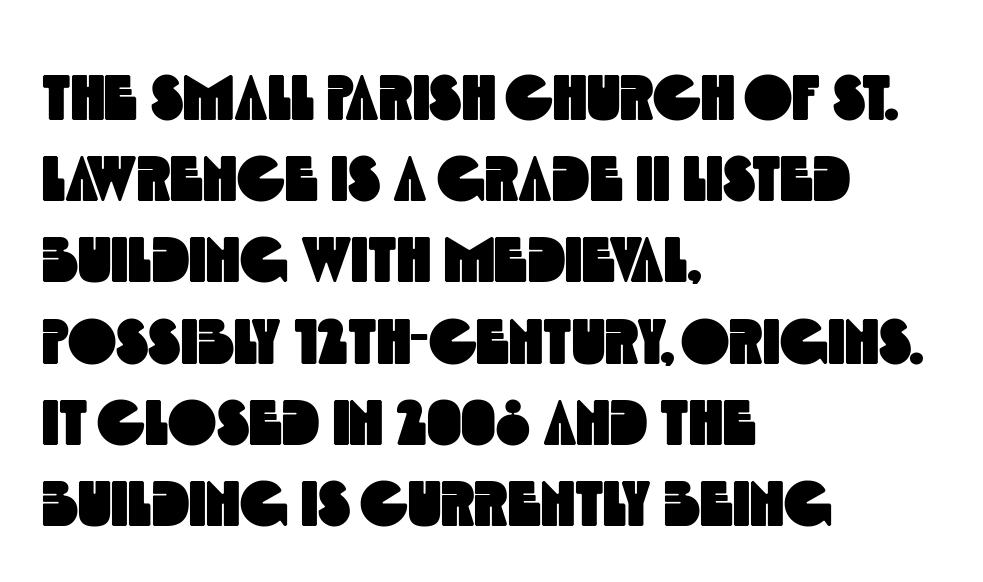
Varying glyph widths throughout — classic text-font behaviour. The rendering anchors every line to the left-hand side. The lines sit at an ordinary, default distance from one another. Note: no serifs on the glyphs. The zone under the glyphs is completely vacant. Nothing unusual about the tracking: characters are spaced as the font intends.
